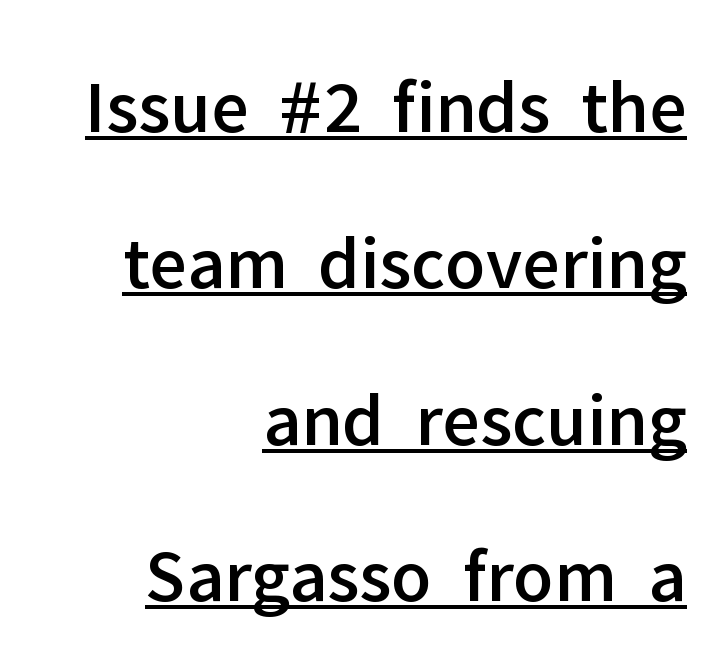
There is no visible air inserted between adjacent glyphs. The type sits square on the baseline with zero lean. These lines are set flush right with a ragged left edge. These lines are rendered in a variable-pitch font. Horizontal bands of white between lines are thick stripes.
